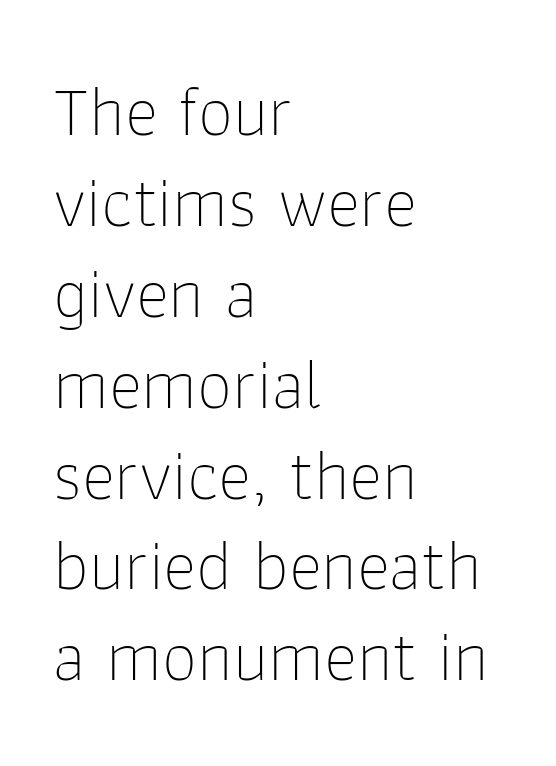
A roman cut, with each character standing at attention. The letters look calm and open, with moderate or lighter stems. Letterform terminals end flat and unadorned throughout the passage. The string is rendered with underlining switched off. Is this a fixed-width face? No — the glyphs have proportional, varying widths.
